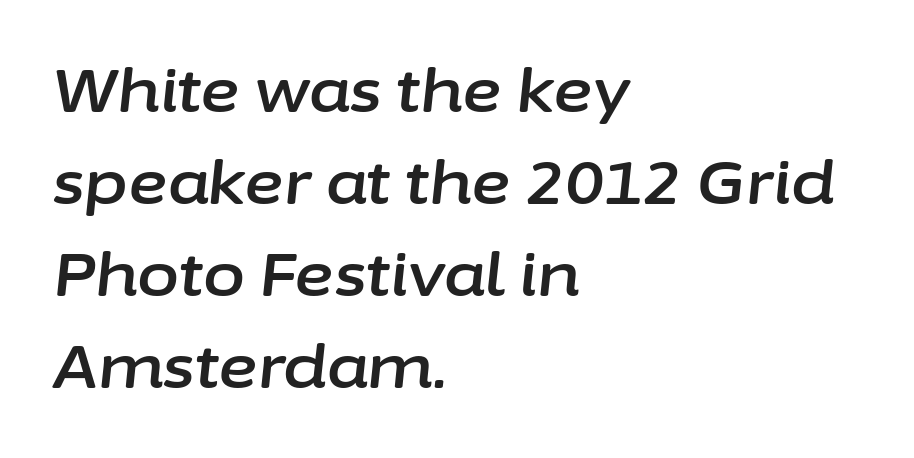
Q: Is the text italic (slanted)? A: Yes, it leans right by about 6 degrees.
Q: Is the text underlined? A: No.
Q: How is the paragraph aligned? A: Left-aligned.
Q: Is the spacing between letters normal or unusually wide? A: Normal.
Q: Is the spacing between lines tight, normal or loose? A: Normal.
Q: Width (condensed, normal, or wide)? A: Normal.
Q: Stroke contrast? A: Low.
Q: x-height? A: Medium.
Q: Monospaced? A: No.
